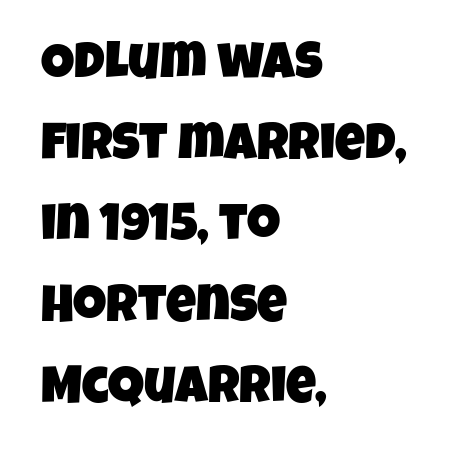
Regarding leading, the lines here are spaced in the standard way. Descenders hang freely into open space. A typesetter would call this proportional, since set widths differ per character. The letterforms sit shoulder to shoulder at normal distance. The paragraph has a hard left edge and a soft right edge. I'd call this a sans setting — the letters go barefoot.
